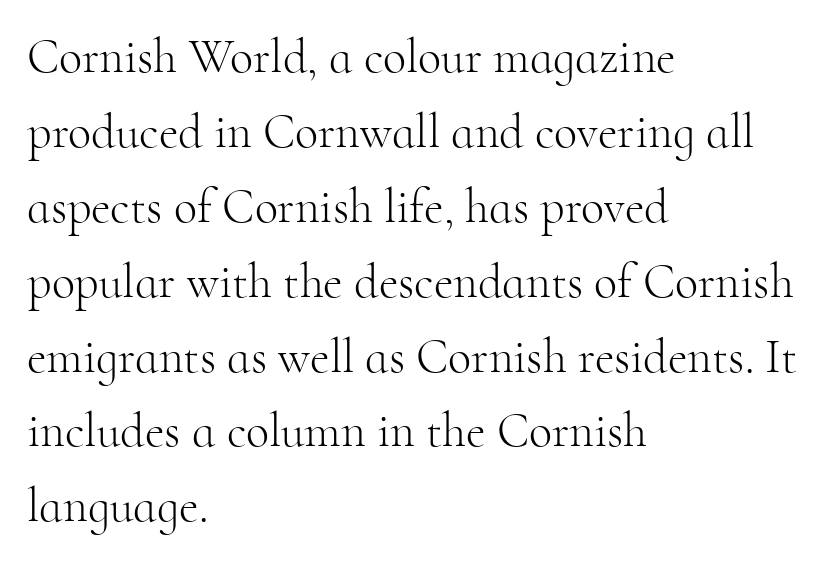
Regular leading. These lines are rendered in a variable-pitch font. Bare-footed words on every line. Look at the tracking — it's just the regular setting, nothing added.
